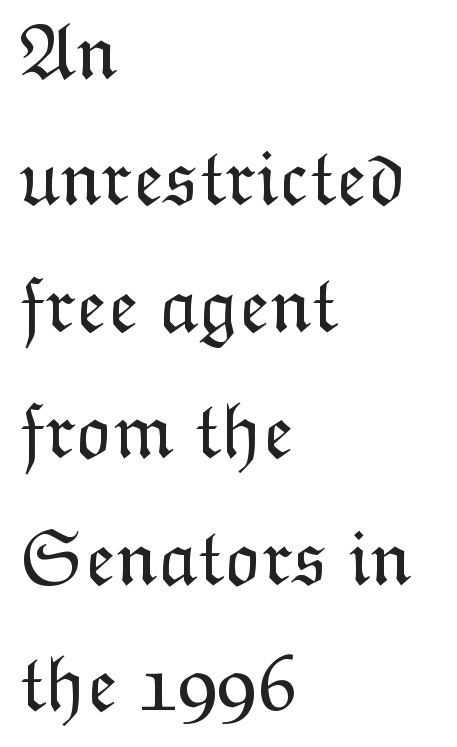
Q: Is the text bold? A: No.
Q: Is the text italic (slanted)? A: No, it is upright.
Q: Is the text underlined? A: No.
Q: How is the paragraph aligned? A: Left-aligned.
Q: Is the spacing between letters normal or unusually wide? A: Normal.
Q: Is the spacing between lines tight, normal or loose? A: Normal.
Q: Width (condensed, normal, or wide)? A: Normal.
Q: Stroke contrast? A: Low.
Q: x-height? A: Medium.
Q: Monospaced? A: No.
